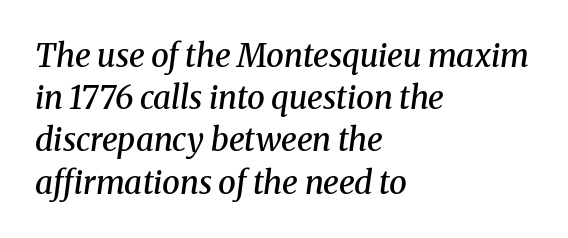
{"serif": "yes", "italic": "yes", "lean": "right", "slant_degrees": 8, "bold": "semi", "weight": "semibold", "width": "normal", "stroke_contrast": "medium", "x_height": "medium", "monospaced": "no", "underline": "no", "align": "left", "line_spacing": "normal", "line_spacing_ratio": 1.32, "letter_spacing": "normal", "letter_spacing_em": 0.0, "glyph_px": 32}
